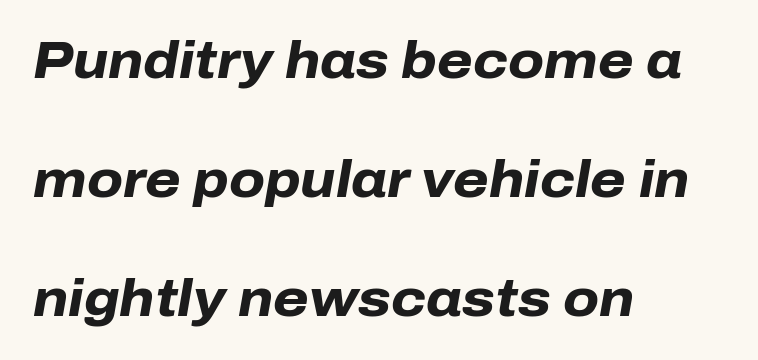
{"italic": "yes", "lean": "right", "slant_degrees": 10, "bold": "yes", "weight": "heavy", "width": "normal", "stroke_contrast": "low", "x_height": "medium", "monospaced": "no", "underline": "no", "align": "left", "line_spacing": "loose", "line_spacing_ratio": 2.33, "letter_spacing": "normal", "letter_spacing_em": 0.0, "glyph_px": 51}
